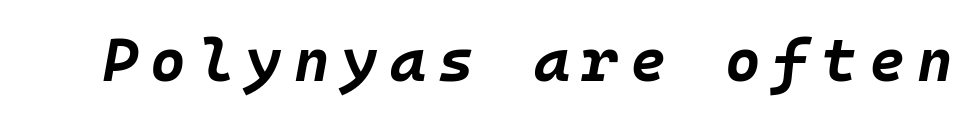
Summary of weight: heavy, a full bold. Has an underline been added? It has not. There is plenty of visible air inserted between adjacent glyphs. When letters slant like this, we call the style italic.
